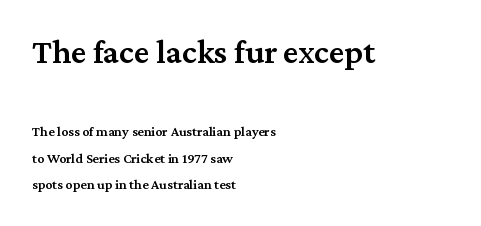
Q: Is the text bold? A: Semi-bold.
Q: Is the text italic (slanted)? A: No, it is upright.
Q: Is the typeface a serif or a sans-serif typeface? A: Serif.
Q: Is the text underlined? A: No.
Q: How is the paragraph aligned? A: Left-aligned.
Q: Is the spacing between letters normal or unusually wide? A: Normal.
Q: Which block of text is set in a larger size, the first (top) or the second (bottom)? A: The first (top) one.
Q: Width (condensed, normal, or wide)? A: Normal.
Q: Stroke contrast? A: Medium.
Q: x-height? A: Medium.
Q: Monospaced? A: No.
